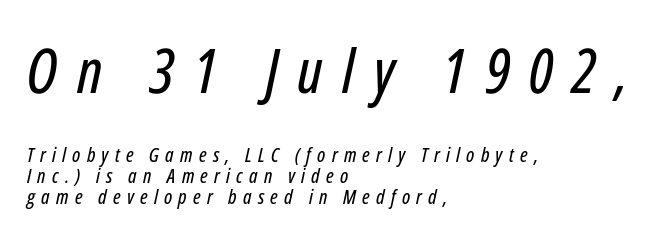
Q: Is the text italic (slanted)? A: Yes, it leans right by about 12 degrees.
Q: Is the text underlined? A: No.
Q: How is the paragraph aligned? A: Left-aligned.
Q: Is the spacing between letters normal or unusually wide? A: Unusually wide.
Q: Is the spacing between lines tight, normal or loose? A: Tight.
Q: Which block of text is set in a larger size, the first (top) or the second (bottom)? A: The first (top) one.
Q: Width (condensed, normal, or wide)? A: Condensed.
Q: Stroke contrast? A: Low.
Q: x-height? A: Medium.
Q: Monospaced? A: No.
